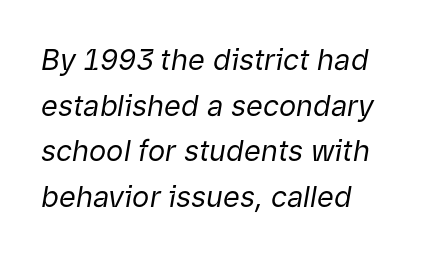
{"italic": "yes", "lean": "right", "slant_degrees": 9, "bold": "no", "weight": "regular", "width": "normal", "stroke_contrast": "low", "x_height": "medium", "monospaced": "no", "underline": "no", "line_spacing": "normal", "line_spacing_ratio": 1.57, "letter_spacing": "normal", "letter_spacing_em": 0.0, "glyph_px": 29}
